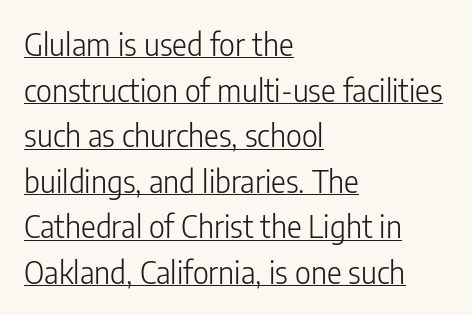
Q: Is the text bold? A: No.
Q: Is the text italic (slanted)? A: No, it is upright.
Q: Is the typeface a serif or a sans-serif typeface? A: Sans-serif.
Q: Is the text underlined? A: Yes.
Q: How is the paragraph aligned? A: Left-aligned.
Q: Is the spacing between letters normal or unusually wide? A: Normal.
Q: Is the spacing between lines tight, normal or loose? A: Normal.
Q: Width (condensed, normal, or wide)? A: Condensed.
Q: Stroke contrast? A: Low.
Q: x-height? A: Medium.
Q: Monospaced? A: No.
